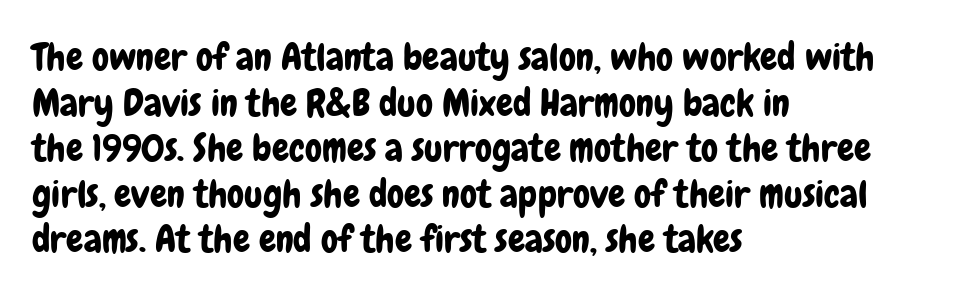
The image shows 38 px condensed sans-serif type, upright; set left-aligned, line spacing 1.2x, normal letter spacing, not underlined; low stroke contrast and a medium x-height.
